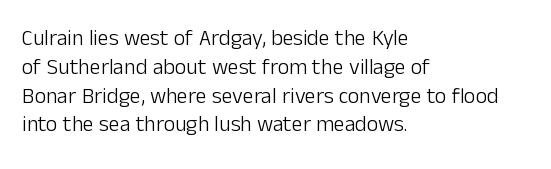
The image shows 22 px text type, upright; set left-aligned, normal line spacing (1.31x), normal letter spacing, not underlined.
